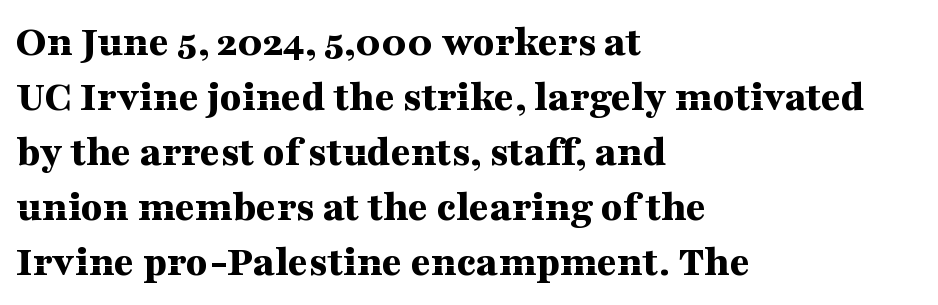
{"serif": "yes", "italic": "no", "bold": "yes", "weight": "bold", "width": "wide", "stroke_contrast": "medium", "x_height": "medium", "monospaced": "no", "underline": "no", "align": "left", "line_spacing": "normal", "line_spacing_ratio": 1.25, "letter_spacing": "normal", "letter_spacing_em": 0.0, "glyph_px": 44}
